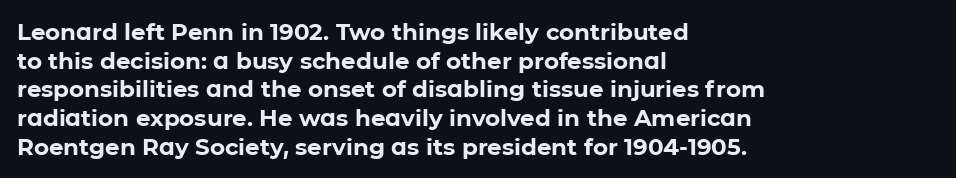
Q: Is the text bold? A: Yes.
Q: Is the text italic (slanted)? A: No, it is upright.
Q: Is the text underlined? A: No.
Q: How is the paragraph aligned? A: Left-aligned.
Q: Is the spacing between letters normal or unusually wide? A: Normal.
Q: Is the spacing between lines tight, normal or loose? A: Normal.
